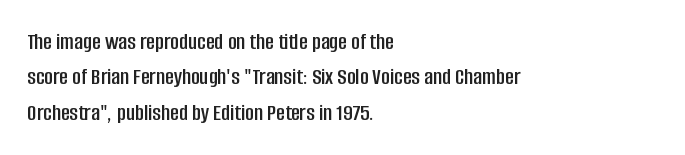
The image shows 24 px text type, upright; set left-aligned, normal line spacing (1.47x), normal letter spacing, not underlined.
